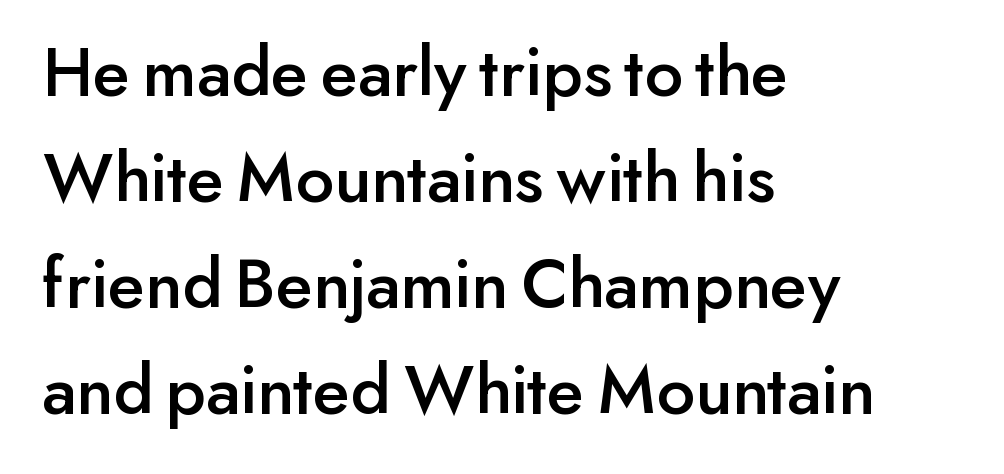
{"serif": "no", "italic": "no", "width": "normal", "stroke_contrast": "low", "x_height": "small", "monospaced": "no", "underline": "no", "align": "left", "line_spacing": "normal", "line_spacing_ratio": 1.45, "letter_spacing": "normal", "letter_spacing_em": 0.0, "glyph_px": 73}
